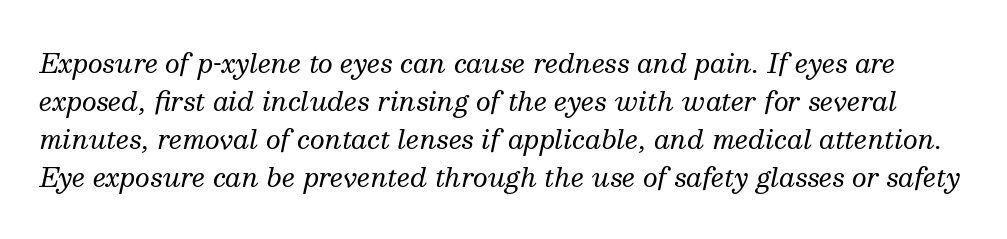
Q: Is the text bold? A: No.
Q: Is the text italic (slanted)? A: Yes, it leans right by about 13 degrees.
Q: Is the text underlined? A: No.
Q: Is the spacing between letters normal or unusually wide? A: Normal.
Q: Is the spacing between lines tight, normal or loose? A: Normal.
